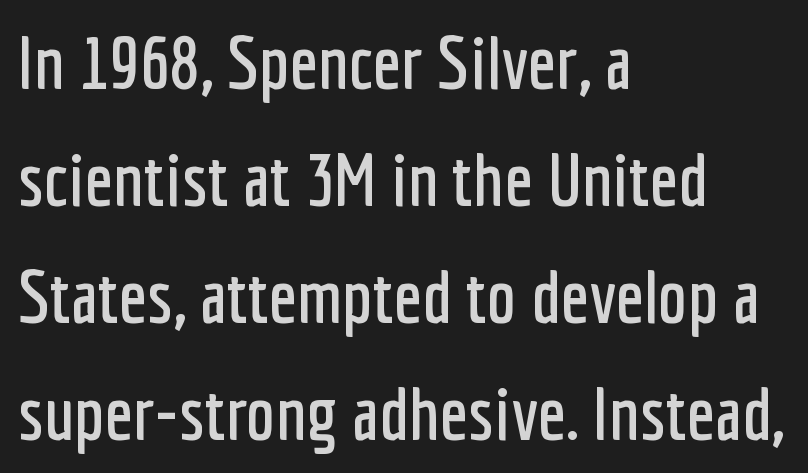
{"serif": "no", "italic": "no", "width": "condensed", "stroke_contrast": "low", "x_height": "medium", "monospaced": "no", "underline": "no", "align": "left", "line_spacing": "normal", "line_spacing_ratio": 1.58, "letter_spacing": "normal", "letter_spacing_em": 0.0, "glyph_px": 74}
